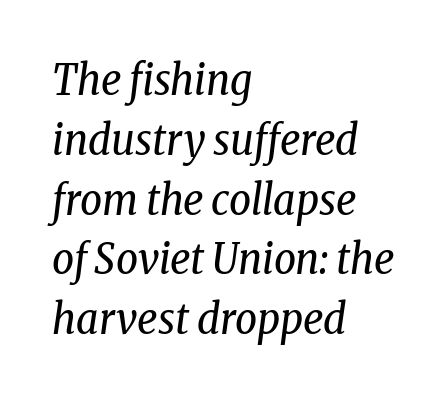
A serif font was chosen for this passage. Line spacing here is normal. You could call the tracking neutral — neither tight nor loose. The letters are slanted; this is an italic face. Descender tails drop into unmarked territory.
